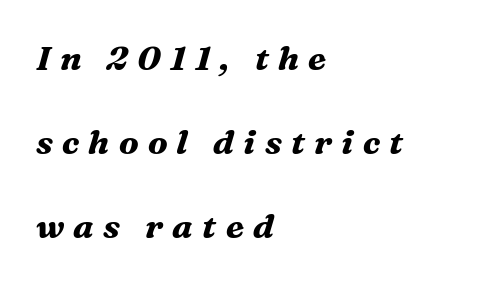
{"serif": "yes", "italic": "yes", "lean": "right", "slant_degrees": 16, "bold": "yes", "weight": "bold", "width": "normal", "stroke_contrast": "medium", "x_height": "medium", "monospaced": "no", "underline": "no", "align": "left", "line_spacing": "loose", "line_spacing_ratio": 2.47, "letter_spacing": "wide", "letter_spacing_em": 0.27, "glyph_px": 34}
